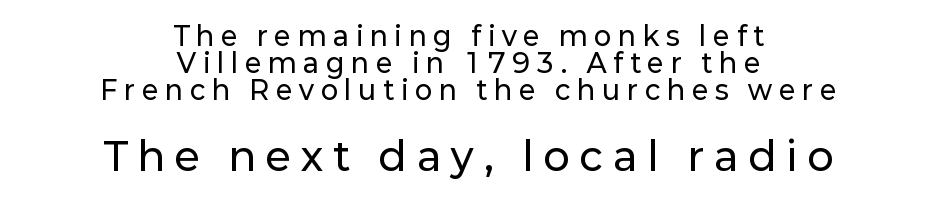
The block sitting lower on the canvas is the one with enlarged characters. A typesetter would mark this as roman, not italic. Descenders are the only things crossing below the line. The passage shown is typed in a proportional face where columns would drift. Check where the strokes stop: nothing finishes them off — pure sans.
